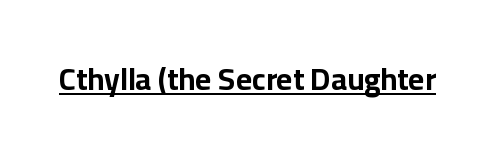
The image shows 31 px bold sans-serif type, upright; set normal letter spacing, underlined; low stroke contrast and a medium x-height.
